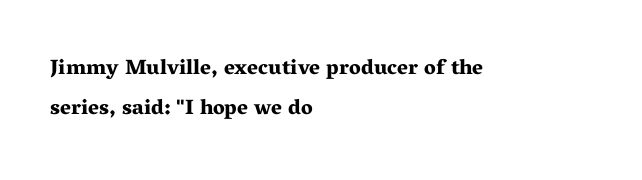
The image shows 21 px bold type, upright; set left-aligned, line spacing 1.89x, normal letter spacing, not underlined.
